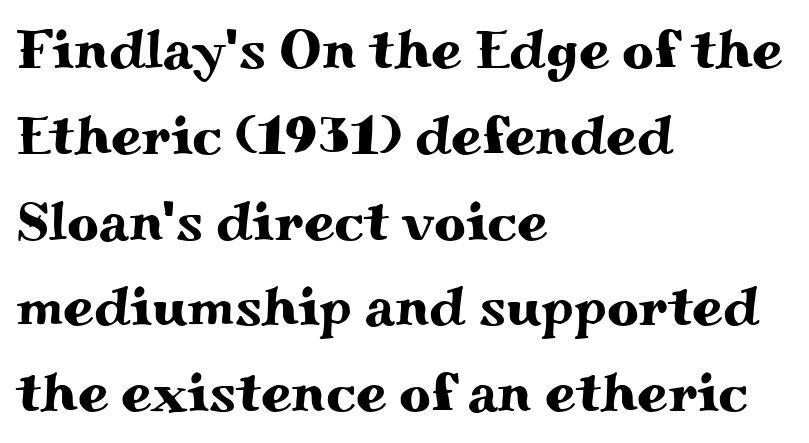
The image shows 55 px wide serif type, upright; set left-aligned, normal line spacing (1.56x), normal letter spacing, not underlined; medium stroke contrast and a small x-height.
